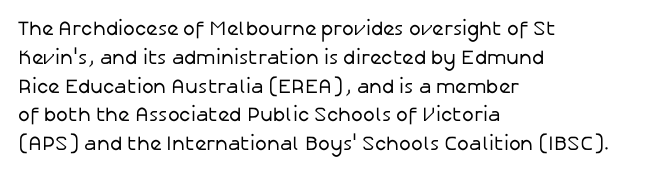
Vertical strokes here are truly vertical. The typesetting does not lean heavy: it is not bold. These lines keep a tight, regular rhythm from letter to letter. Anything drawn beneath the words? Only blank space. The designer left line spacing at the default. Caption: multi-line text, flush left, ragged right.
